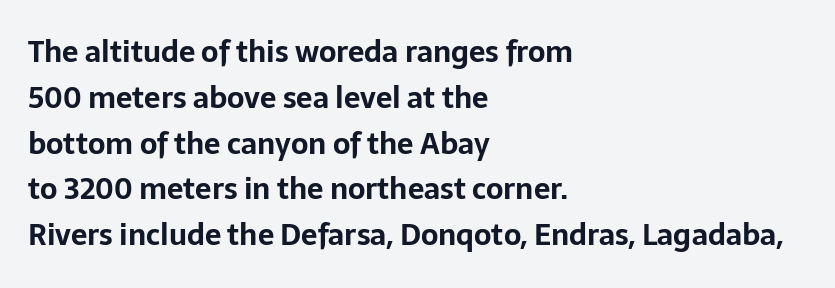
Horizontally, the lines are justified to the leading edge only. No feet cap the strokes, marking this as sans-serif type. Does the weight exceed regular? Yes, all the way to bold. No extra tracking has been applied to these lines. Clear beneath every line of the passage.
